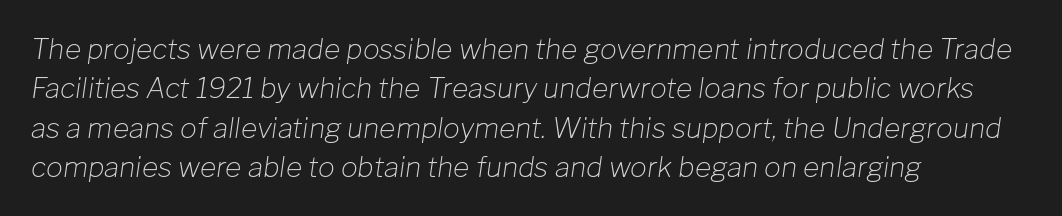
{"italic": "yes", "lean": "right", "slant_degrees": 8, "bold": "no", "weight": "light", "width": "normal", "stroke_contrast": "low", "x_height": "medium", "monospaced": "no", "underline": "no", "align": "left", "line_spacing": "normal", "line_spacing_ratio": 1.41, "letter_spacing": "normal", "letter_spacing_em": 0.0, "glyph_px": 28}
